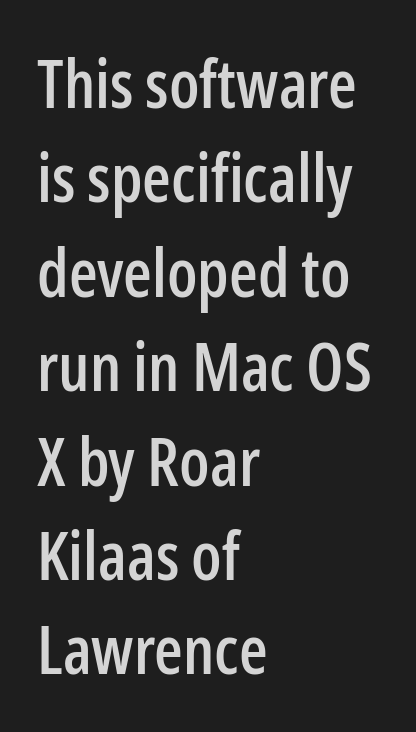
Q: Is the text italic (slanted)? A: No, it is upright.
Q: Is the typeface a serif or a sans-serif typeface? A: Sans-serif.
Q: Is the text underlined? A: No.
Q: How is the paragraph aligned? A: Left-aligned.
Q: Is the spacing between letters normal or unusually wide? A: Normal.
Q: Is the spacing between lines tight, normal or loose? A: Normal.
Q: Width (condensed, normal, or wide)? A: Condensed.
Q: Stroke contrast? A: Low.
Q: x-height? A: Medium.
Q: Monospaced? A: No.
